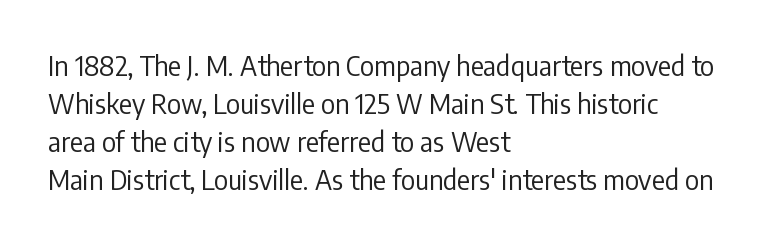
Q: Is the text bold? A: No.
Q: Is the text italic (slanted)? A: No, it is upright.
Q: Is the text underlined? A: No.
Q: How is the paragraph aligned? A: Left-aligned.
Q: Is the spacing between letters normal or unusually wide? A: Normal.
Q: Is the spacing between lines tight, normal or loose? A: Normal.
